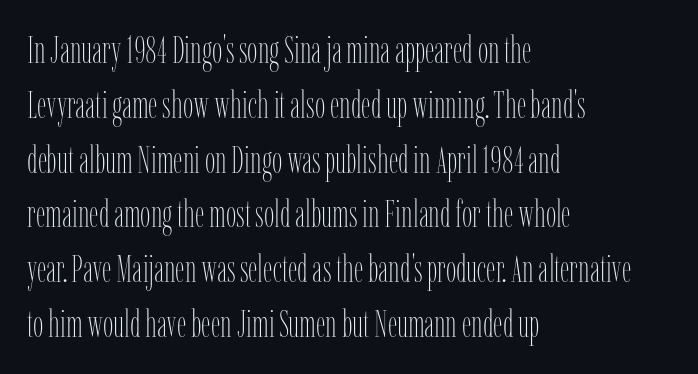
{"italic": "no", "bold": "no", "weight": "thin", "width": "condensed", "stroke_contrast": "low", "x_height": "medium", "monospaced": "no", "underline": "no", "align": "left", "line_spacing": "normal", "line_spacing_ratio": 1.48, "letter_spacing": "normal", "letter_spacing_em": 0.0, "glyph_px": 37}
